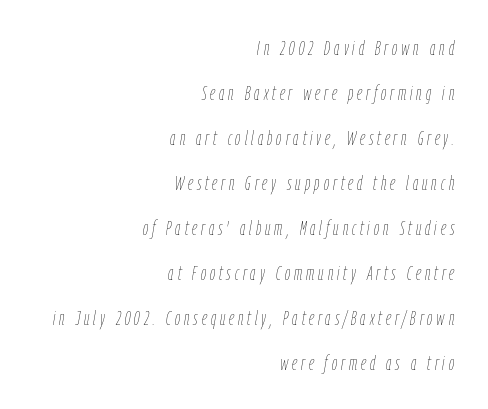
The image shows 21 px text type, italic (leaning right); set right-aligned, loose line spacing (2.14x), not underlined.
